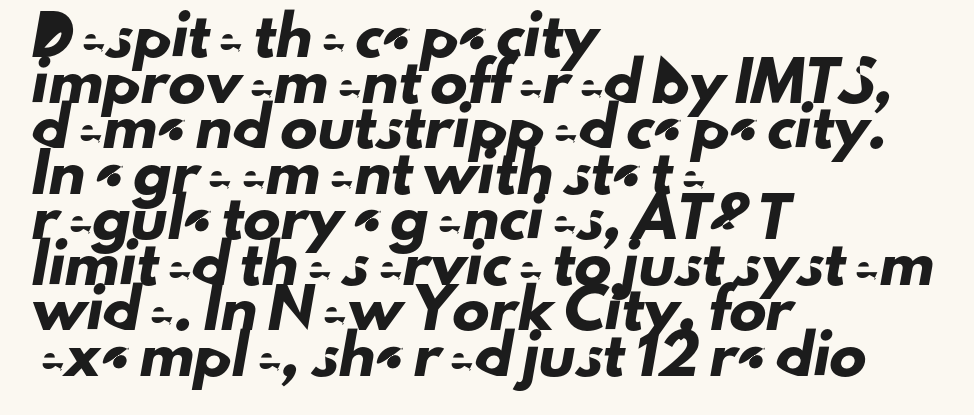
The image shows 37 px sans-serif type; set left-aligned, line spacing 1.23x, normal letter spacing, not underlined; low stroke contrast and a small x-height.
